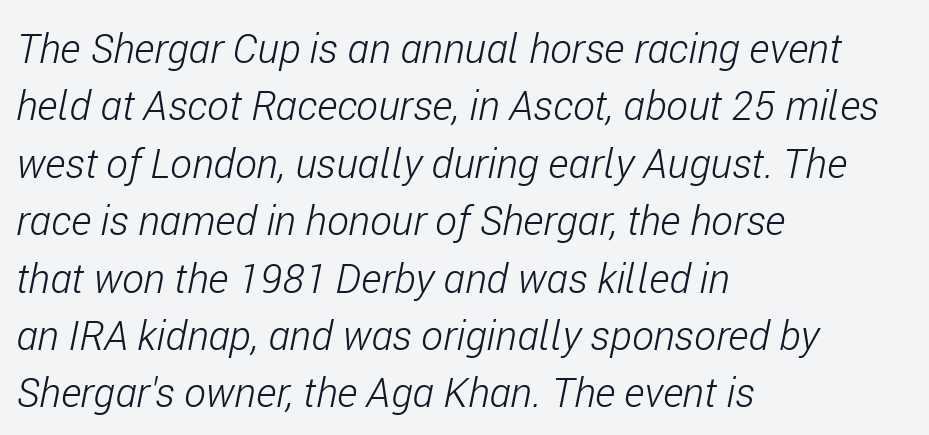
Spacing between characters is what you'd get straight out of the box. Interline gaps are of average width in this sample. Which margin do the lines hug? The left one — the right edge is uneven. Anything drawn beneath the words? Only blank space. The weight tops out at a normal text grade.
